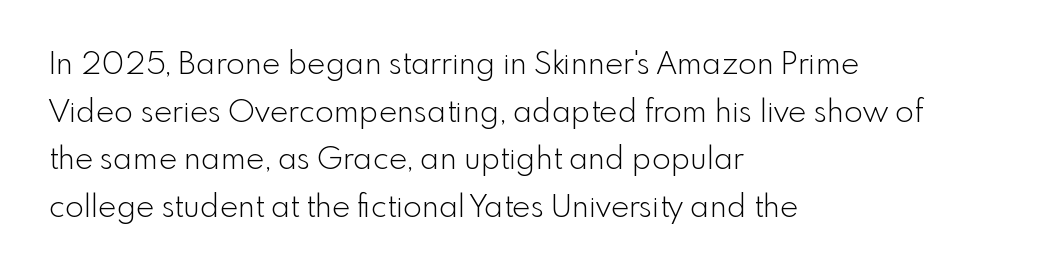
{"serif": "no", "italic": "no", "bold": "no", "weight": "light", "width": "normal", "x_height": "small", "monospaced": "no", "underline": "no", "align": "left", "line_spacing": "normal", "line_spacing_ratio": 1.54, "letter_spacing": "normal", "letter_spacing_em": 0.0, "glyph_px": 31}
